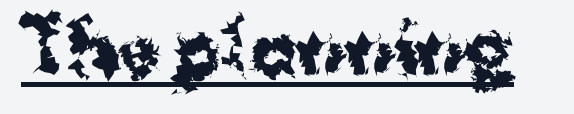
{"serif": "no", "italic": "no", "bold": "yes", "weight": "bold", "width": "normal", "stroke_contrast": "medium", "x_height": "medium", "monospaced": "no", "underline": "yes", "letter_spacing": "normal", "letter_spacing_em": 0.0, "glyph_px": 71}
